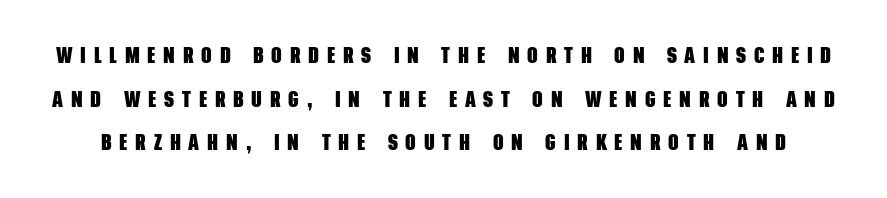
{"bold": "yes", "underline": "no", "line_spacing": "loose", "line_spacing_ratio": 1.9, "letter_spacing": "wide", "letter_spacing_em": 0.34, "glyph_px": 23}
